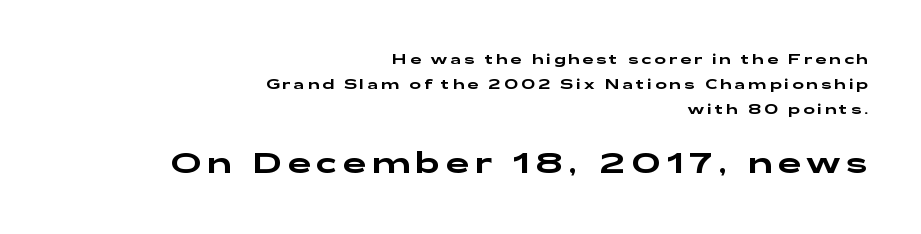
{"serif": "no", "italic": "no", "width": "wide", "stroke_contrast": "low", "x_height": "medium", "monospaced": "no", "underline": "no", "align": "right", "line_spacing_ratio": 1.78, "letter_spacing": "wide", "letter_spacing_em": 0.2, "larger_block": "second", "size_ratio": 2.07, "glyph_px": 29}
